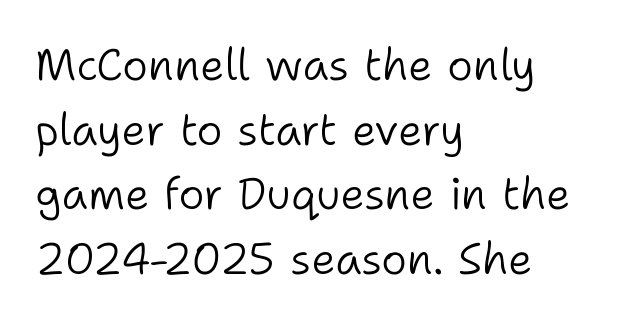
Students, note that the glyphs here touch the page at normal intervals. Compared with a centered layout, this one pins lines to the left instead. This block has exactly the height ordinary leading produces. The glyphs in this specimen are sans serif. Tall strokes in this sample are plumb rather than angled. Think of a printed novel: that variable character pitch is what you see here.
